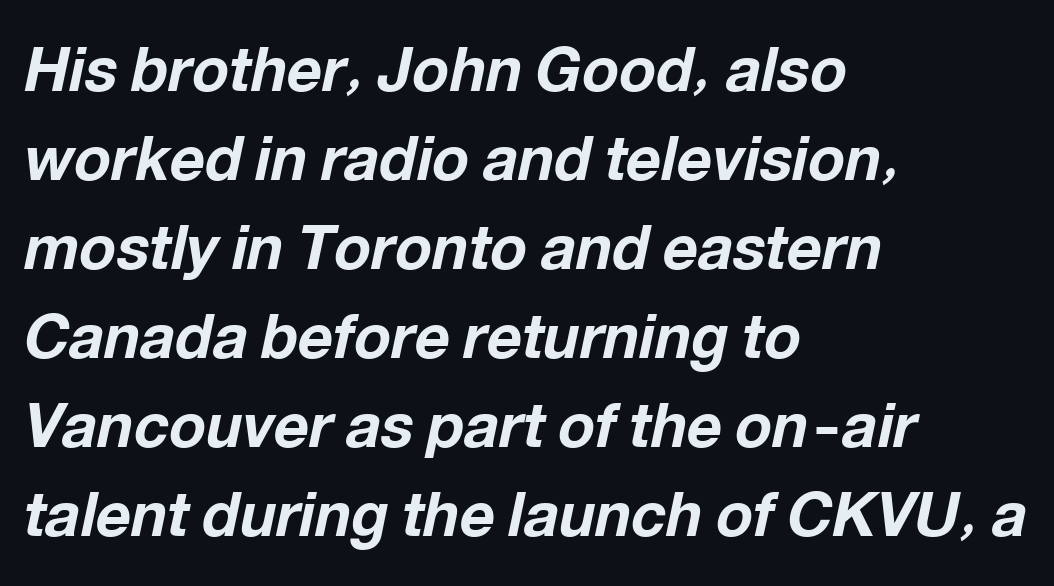
Each glyph is drawn with heavy, bold strokes. The face used here has a pronounced slope to its letters. In terms of leading, this rendering sits right in the middle. Compared with typical body copy, the letter spacing here is the same. Leftover space on each line is placed entirely after the last word. Descenders hang freely into open space.
